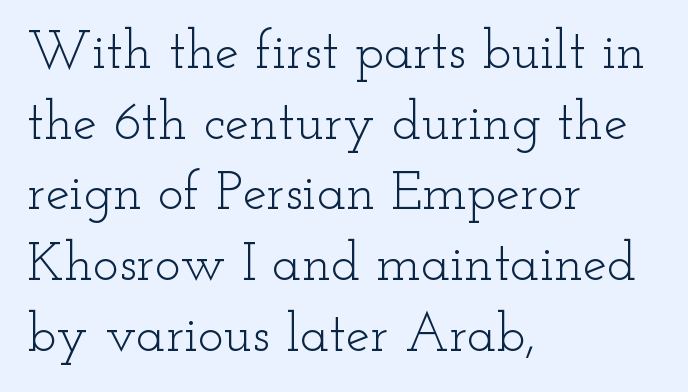
{"serif": "yes", "italic": "no", "bold": "no", "weight": "light", "width": "wide", "stroke_contrast": "low", "x_height": "small", "monospaced": "no", "underline": "no", "align": "left", "line_spacing": "normal", "line_spacing_ratio": 1.31, "letter_spacing": "normal", "letter_spacing_em": 0.0, "glyph_px": 54}
